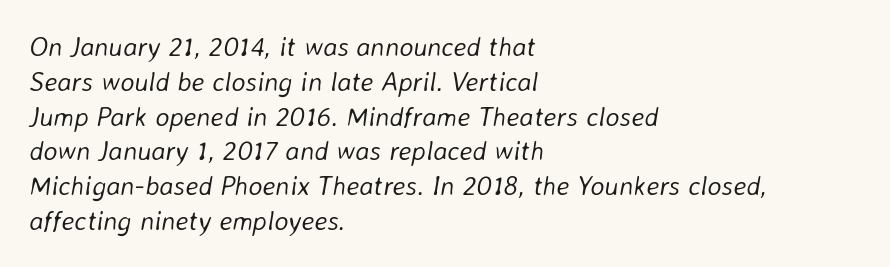
{"italic": "yes", "lean": "right", "slant_degrees": 8, "bold": "no", "underline": "no", "align": "left", "line_spacing": "normal", "line_spacing_ratio": 1.29, "letter_spacing": "normal", "letter_spacing_em": 0.0, "glyph_px": 27}
